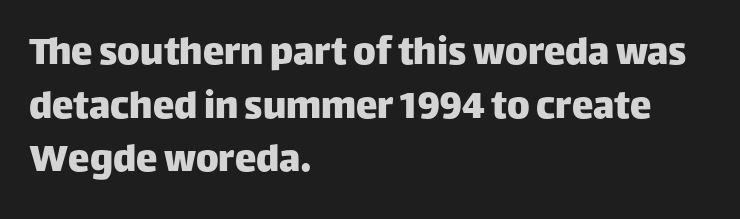
Posture: upright roman. Tracking here is standard; glyphs follow each other at the usual distance. You could not count columns in this text — the font is proportionally spaced. Unmarked baselines from the first word to the last. Check where the strokes stop: nothing finishes them off — pure sans.
